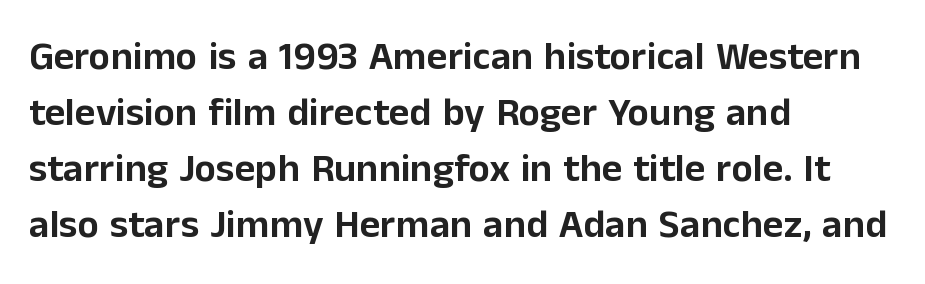
Honestly, the row spacing looks completely unremarkable. Tall strokes in this sample are plumb rather than angled. Line beginnings align vertically; line endings do not. Spacing verdict: proportional, widths tailored to each character.
